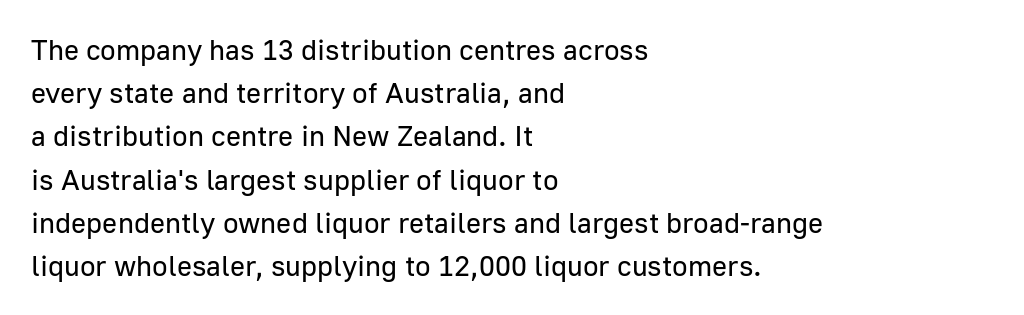
Q: Is the text bold? A: No.
Q: Is the text italic (slanted)? A: No, it is upright.
Q: Is the typeface a serif or a sans-serif typeface? A: Sans-serif.
Q: Is the text underlined? A: No.
Q: How is the paragraph aligned? A: Left-aligned.
Q: Is the spacing between letters normal or unusually wide? A: Normal.
Q: Is the spacing between lines tight, normal or loose? A: Normal.
Q: Width (condensed, normal, or wide)? A: Normal.
Q: Stroke contrast? A: Low.
Q: x-height? A: Medium.
Q: Monospaced? A: No.
